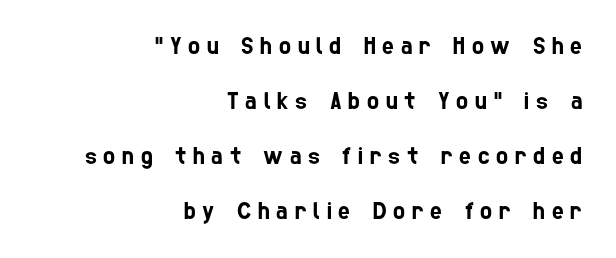
Q: Is the text underlined? A: No.
Q: How is the paragraph aligned? A: Right-aligned.
Q: Is the spacing between letters normal or unusually wide? A: Unusually wide.
Q: Is the spacing between lines tight, normal or loose? A: Loose.
